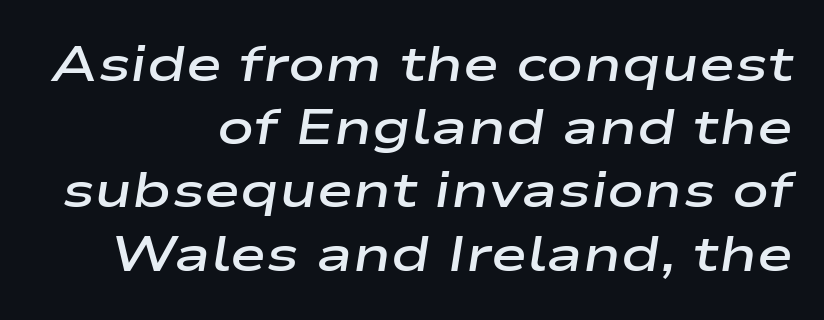
Varying glyph widths throughout — classic text-font behaviour. In terms of weight, the rendering is demibold, just under bold. These lines keep a tight, regular rhythm from letter to letter. Unmarked baselines from the first word to the last.
